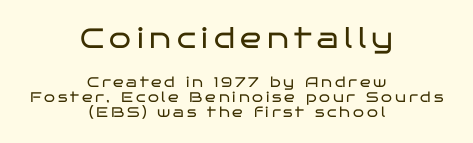
Q: Is the text bold? A: No.
Q: Is the text italic (slanted)? A: No, it is upright.
Q: Is the typeface a serif or a sans-serif typeface? A: Sans-serif.
Q: Is the text underlined? A: No.
Q: How is the paragraph aligned? A: Centered.
Q: Is the spacing between letters normal or unusually wide? A: Unusually wide.
Q: Is the spacing between lines tight, normal or loose? A: Tight.
Q: Which block of text is set in a larger size, the first (top) or the second (bottom)? A: The first (top) one.
Q: Width (condensed, normal, or wide)? A: Wide.
Q: Stroke contrast? A: Low.
Q: x-height? A: Large.
Q: Monospaced? A: No.
